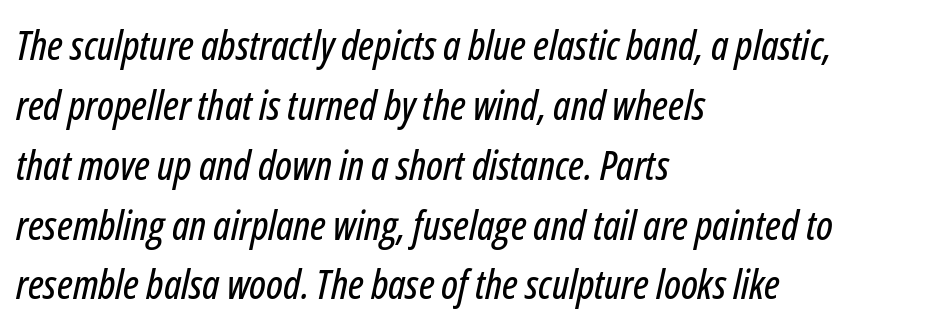
The block of text has a typical density, with ordinary space between rows. A student would call this left alignment; a typographer would say flush left, rag right. You could call the tracking neutral — neither tight nor loose. The text carries the slant typical of an italic or oblique font. The face used here is proportionally spaced, like ordinary book or web type. The specimen omits any rule beneath the text block's lines.
